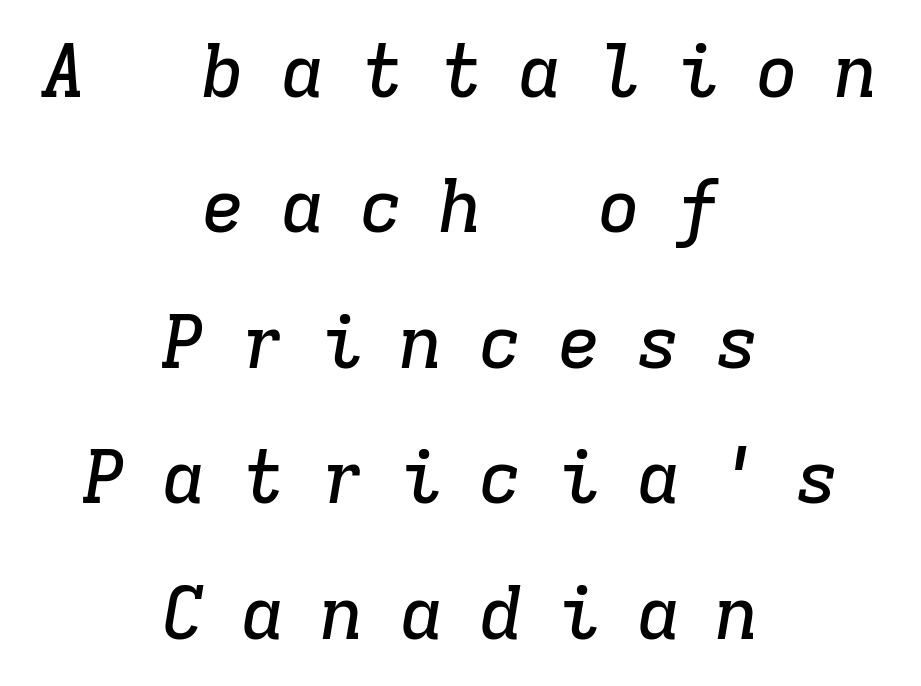
Font category for this specimen: serif. Compared with ordinary roman type, these characters are visibly tilted. Horizontal alignment here is central, giving a formal, balanced look. There is plenty of visible air inserted between adjacent glyphs. The zone under the glyphs is completely vacant. Fixed-width glyphs throughout — classic coding-font behaviour.
